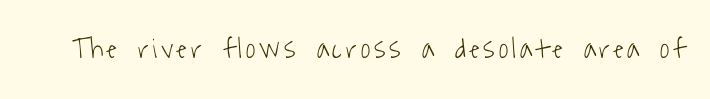
Nothing heavy about these letters — not bold at all. Is this a sans? Yes — the strokes have no serifs. The letters advance in unequal steps, a hallmark of proportional type. Descenders are the only things crossing below the line.
